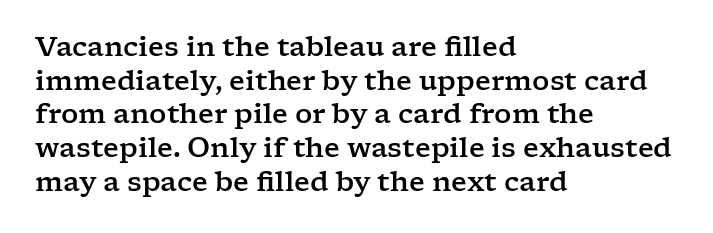
This is the regular roman posture of the typeface. Does extra space separate the letters? No, they use regular spacing. One-word summary of the alignment: left. How would I describe the line gaps? Plain and ordinary.
